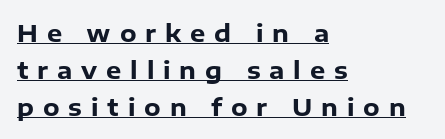
The image shows 24 px bold type, upright; set left-aligned, normal line spacing (1.54x), unusually wide letter spacing (+0.37 em), underlined.
